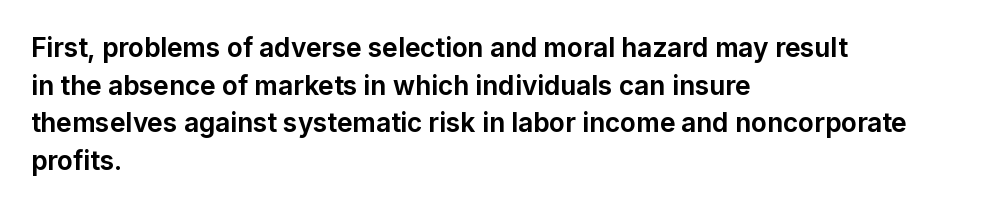
Q: Is the text bold? A: Yes.
Q: Is the text italic (slanted)? A: No, it is upright.
Q: Is the text underlined? A: No.
Q: How is the paragraph aligned? A: Left-aligned.
Q: Is the spacing between letters normal or unusually wide? A: Normal.
Q: Is the spacing between lines tight, normal or loose? A: Normal.
